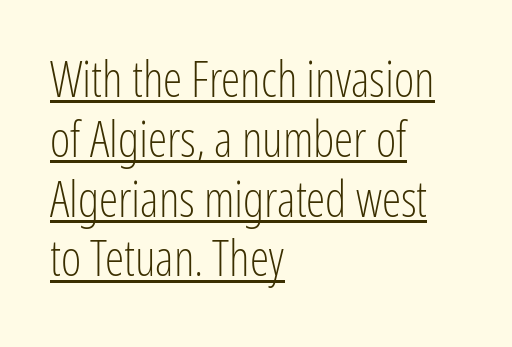
Q: Is the text bold? A: No.
Q: Is the text italic (slanted)? A: No, it is upright.
Q: Is the typeface a serif or a sans-serif typeface? A: Sans-serif.
Q: Is the text underlined? A: Yes.
Q: How is the paragraph aligned? A: Left-aligned.
Q: Is the spacing between letters normal or unusually wide? A: Normal.
Q: Width (condensed, normal, or wide)? A: Condensed.
Q: Stroke contrast? A: Low.
Q: x-height? A: Medium.
Q: Monospaced? A: No.
